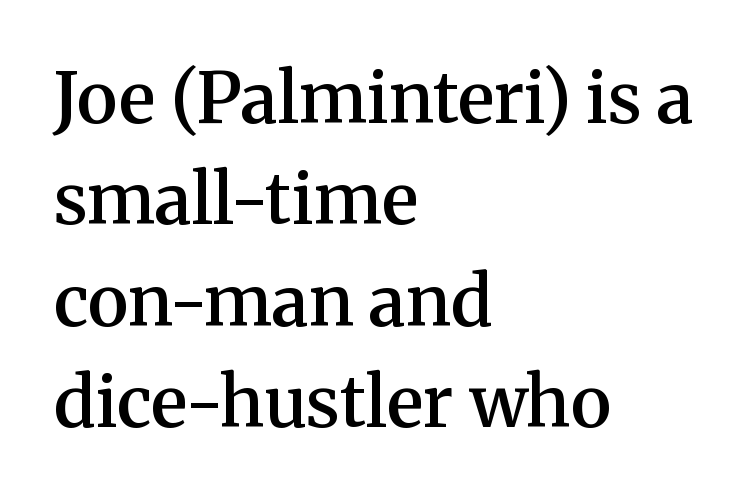
{"serif": "yes", "italic": "no", "bold": "semi", "weight": "semibold", "width": "normal", "stroke_contrast": "medium", "x_height": "medium", "monospaced": "no", "underline": "no", "align": "left", "line_spacing": "normal", "line_spacing_ratio": 1.45, "letter_spacing": "normal", "letter_spacing_em": 0.0, "glyph_px": 70}
